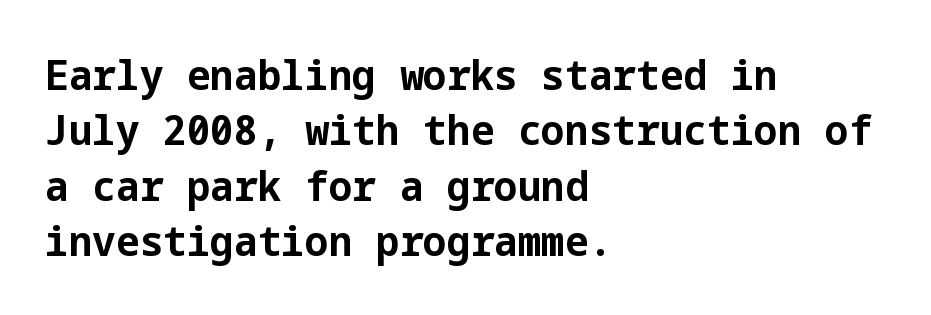
{"serif": "no", "italic": "no", "bold": "yes", "weight": "bold", "width": "normal", "stroke_contrast": "low", "x_height": "medium", "underline": "no", "align": "left", "line_spacing": "normal", "line_spacing_ratio": 1.32, "letter_spacing": "normal", "letter_spacing_em": 0.0, "glyph_px": 42}
